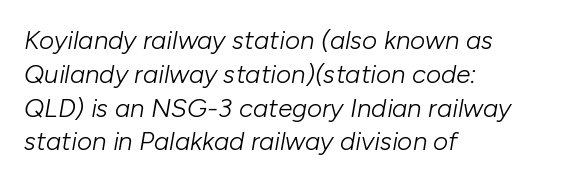
Q: Is the text bold? A: No.
Q: Is the text italic (slanted)? A: Yes, it leans right by about 10 degrees.
Q: Is the text underlined? A: No.
Q: How is the paragraph aligned? A: Left-aligned.
Q: Is the spacing between letters normal or unusually wide? A: Normal.
Q: Is the spacing between lines tight, normal or loose? A: Normal.
